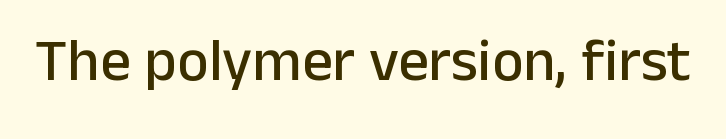
The tracking reads as untouched default to a designer's eye. What kind of face is this? One without serifs — a sans. In terms of posture, this sample is upright. Rule under the text: the space is simply empty. You could not count columns in this text — the font is proportionally spaced.
